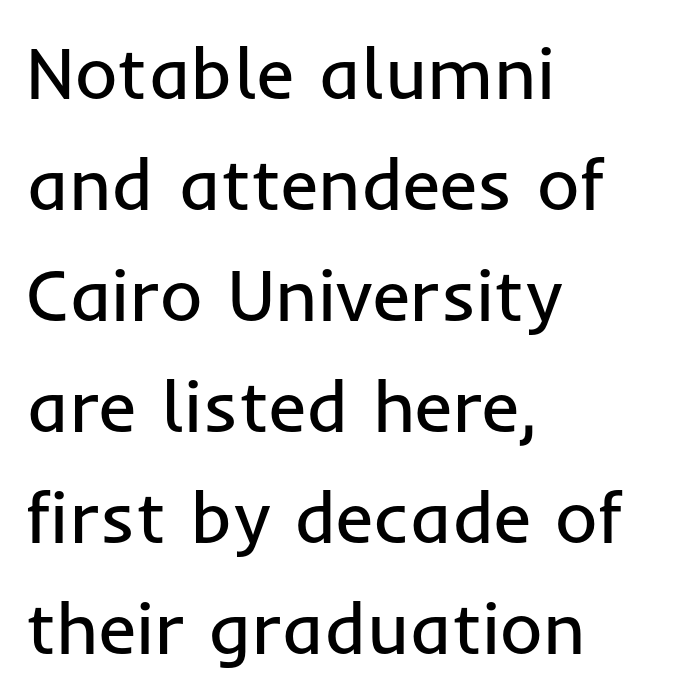
{"serif": "no", "italic": "no", "bold": "no", "weight": "regular", "width": "normal", "stroke_contrast": "low", "x_height": "medium", "monospaced": "no", "underline": "no", "align": "left", "line_spacing": "normal", "line_spacing_ratio": 1.52, "letter_spacing": "normal", "letter_spacing_em": 0.0, "glyph_px": 73}
